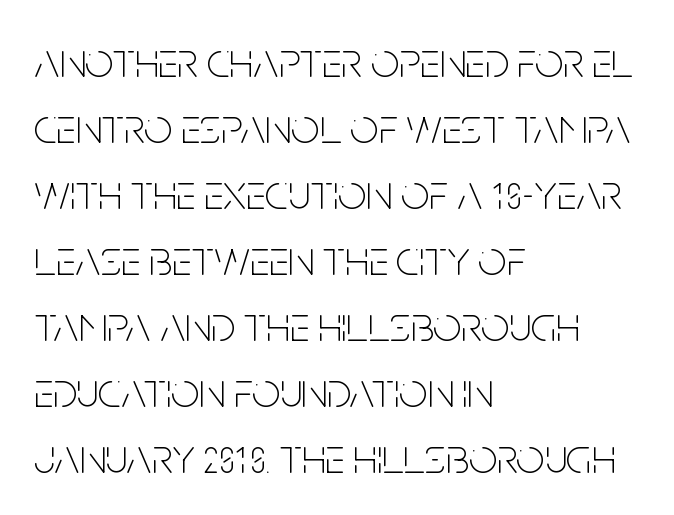
Every stem runs plumb, perpendicular to the baseline. A typesetter would call this proportional, since set widths differ per character. A light-to-regular cut is what we see here. The type is set solid horizontally, with unmodified tracking.
